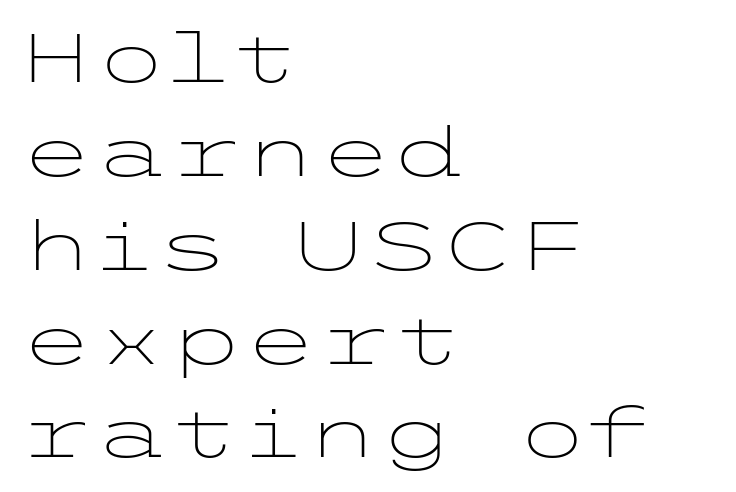
This sample uses a sans-serif face. Only glyphs here, with clear space below each row. The vertical gap from one line to the next is medium. A student would call this left alignment; a typographer would say flush left, rag right. This is the regular roman posture of the typeface.
